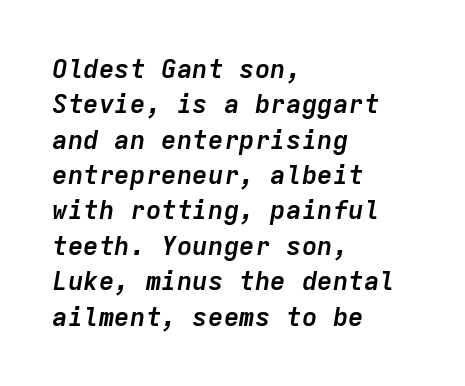
Q: Is the text bold? A: Yes.
Q: Is the text italic (slanted)? A: Yes, it leans right by about 9 degrees.
Q: Is the text underlined? A: No.
Q: How is the paragraph aligned? A: Left-aligned.
Q: Is the spacing between letters normal or unusually wide? A: Normal.
Q: Is the spacing between lines tight, normal or loose? A: Normal.
